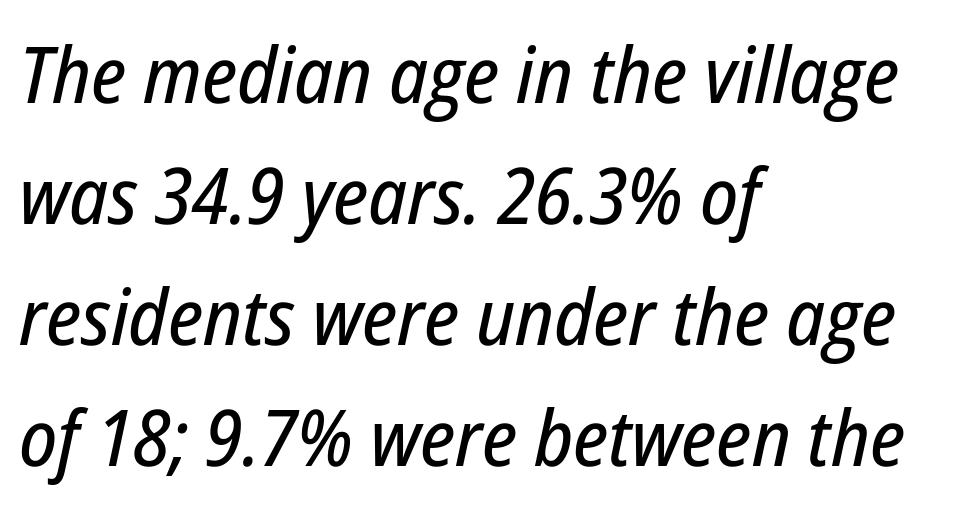
The font's italic variant was chosen for this text. Compared with typical paragraphs, the rows here are spaced about the same. Which margin do the lines hug? The left one — the right edge is uneven. Looks like regular typesetting: each glyph gets only the width it needs. Unmarked baselines from the first word to the last.
